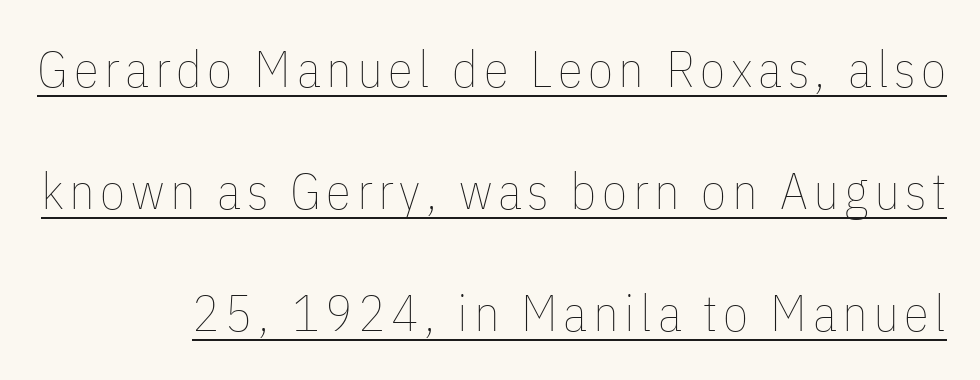
The characters are drawn with everyday or finer stroke widths. Beneath each row of characters lies a ruled line. Is this a fixed-width face? No — the glyphs have proportional, varying widths. Is there any slant? The stems are plumb. This sample trades compactness for vertical openness between lines.
